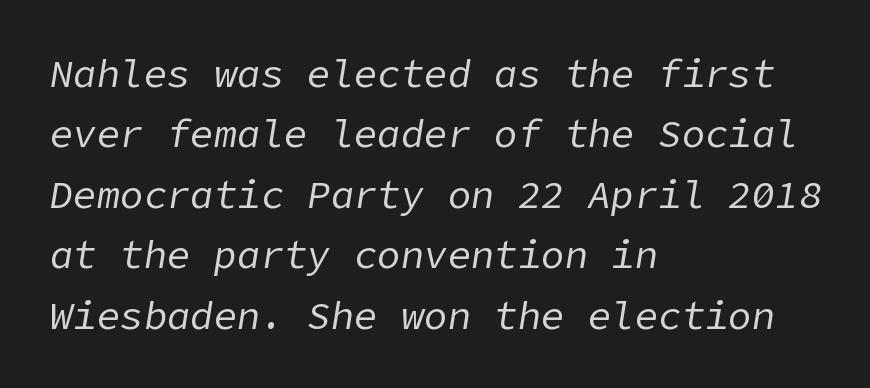
Plain, unruled lines of type. Evenly set lines give the paragraph a standard silhouette. Does extra space separate the letters? No, they use regular spacing. On a weight scale, this lands at 450 or below.
